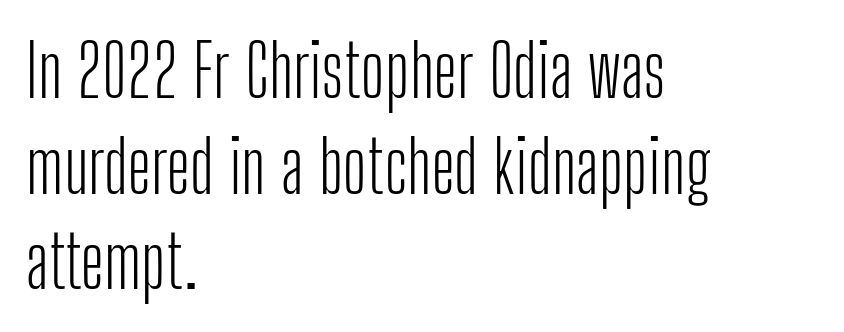
Q: Is the text bold? A: No.
Q: Is the text italic (slanted)? A: No, it is upright.
Q: Is the typeface a serif or a sans-serif typeface? A: Sans-serif.
Q: Is the text underlined? A: No.
Q: How is the paragraph aligned? A: Left-aligned.
Q: Is the spacing between letters normal or unusually wide? A: Normal.
Q: Is the spacing between lines tight, normal or loose? A: Normal.
Q: Width (condensed, normal, or wide)? A: Condensed.
Q: Stroke contrast? A: Low.
Q: x-height? A: Medium.
Q: Monospaced? A: No.
